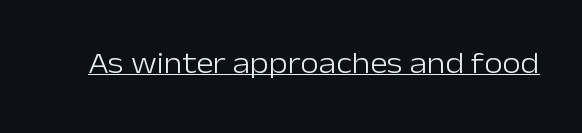
You can tell from the bare stems that sans-serif type was used. Does extra space separate the letters? No, they use regular spacing. Posture: upright roman. Compared with a typical body face, this is equally light or lighter still. Proportional: the letters do not fall into vertical columns.
